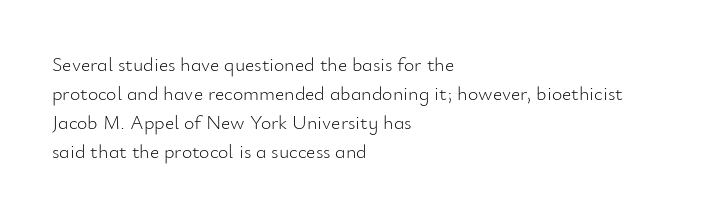
Beneath every word, the page is bare. Stems here are at most as thick as an everyday book face. When letters stand straight like this, we call the style roman or upright. This rendering leaves character spacing at its baseline value. The rendering uses a moderate line-height, typical for paragraphs.
